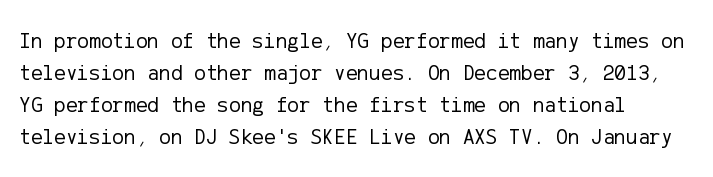
Q: Is the text bold? A: No.
Q: Is the text italic (slanted)? A: No, it is upright.
Q: Is the text underlined? A: No.
Q: How is the paragraph aligned? A: Left-aligned.
Q: Is the spacing between letters normal or unusually wide? A: Normal.
Q: Is the spacing between lines tight, normal or loose? A: Normal.
